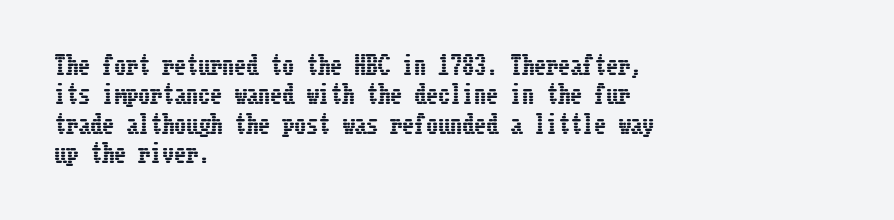
{"italic": "no", "underline": "no", "align": "left", "line_spacing_ratio": 1.22, "letter_spacing": "normal", "letter_spacing_em": 0.0, "glyph_px": 24}
